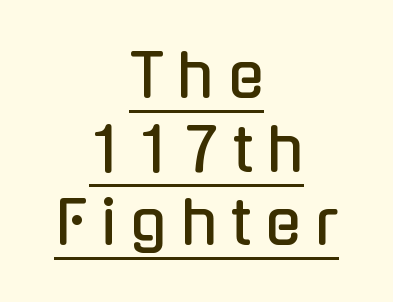
Q: Is the text italic (slanted)? A: No, it is upright.
Q: Is the typeface a serif or a sans-serif typeface? A: Sans-serif.
Q: Is the text underlined? A: Yes.
Q: How is the paragraph aligned? A: Centered.
Q: Is the spacing between letters normal or unusually wide? A: Unusually wide.
Q: Is the spacing between lines tight, normal or loose? A: Normal.
Q: Width (condensed, normal, or wide)? A: Condensed.
Q: Stroke contrast? A: Low.
Q: x-height? A: Medium.
Q: Monospaced? A: No.
